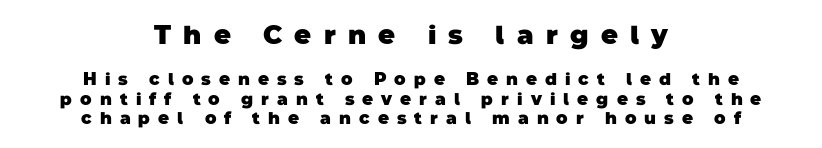
Q: Is the text bold? A: Yes.
Q: Is the text underlined? A: No.
Q: How is the paragraph aligned? A: Centered.
Q: Is the spacing between letters normal or unusually wide? A: Unusually wide.
Q: Is the spacing between lines tight, normal or loose? A: Tight.
Q: Which block of text is set in a larger size, the first (top) or the second (bottom)? A: The first (top) one.
